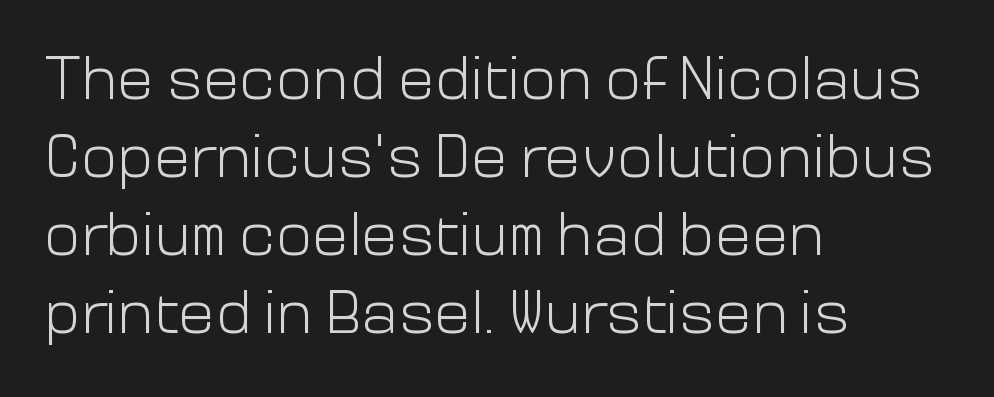
Q: Is the text bold? A: No.
Q: Is the text italic (slanted)? A: No, it is upright.
Q: Is the typeface a serif or a sans-serif typeface? A: Sans-serif.
Q: Is the text underlined? A: No.
Q: How is the paragraph aligned? A: Left-aligned.
Q: Is the spacing between letters normal or unusually wide? A: Normal.
Q: Is the spacing between lines tight, normal or loose? A: Normal.
Q: Width (condensed, normal, or wide)? A: Normal.
Q: Stroke contrast? A: Low.
Q: x-height? A: Medium.
Q: Monospaced? A: No.
